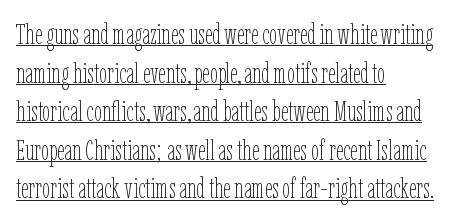
A typesetter would mark this as roman, not italic. If you drew a ruler down the left edge, every line would touch it. This sample has the flowing, uneven cadence of proportional lettering. Notice how a bar underscores the lettering throughout.
